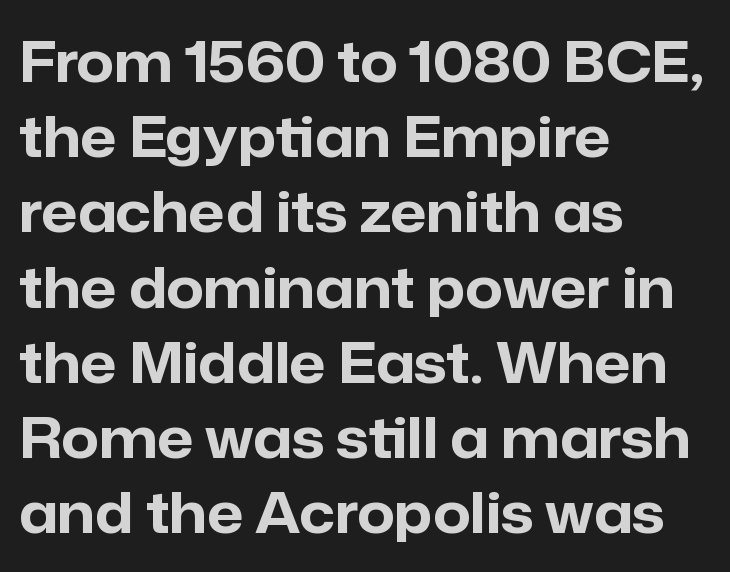
{"serif": "no", "italic": "no", "bold": "yes", "weight": "bold", "width": "normal", "stroke_contrast": "low", "x_height": "medium", "monospaced": "no", "underline": "no", "align": "left", "line_spacing": "normal", "line_spacing_ratio": 1.32, "letter_spacing": "normal", "letter_spacing_em": 0.0, "glyph_px": 57}
